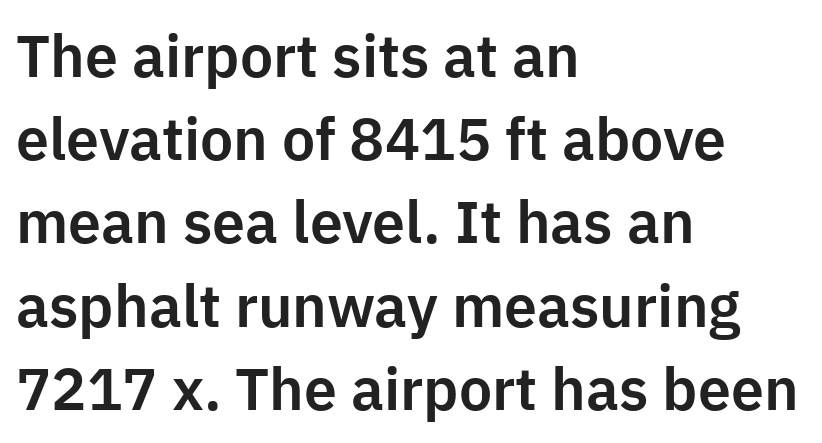
Q: Is the text italic (slanted)? A: No, it is upright.
Q: Is the typeface a serif or a sans-serif typeface? A: Sans-serif.
Q: Is the text underlined? A: No.
Q: How is the paragraph aligned? A: Left-aligned.
Q: Is the spacing between letters normal or unusually wide? A: Normal.
Q: Is the spacing between lines tight, normal or loose? A: Normal.
Q: Width (condensed, normal, or wide)? A: Normal.
Q: Stroke contrast? A: Low.
Q: x-height? A: Medium.
Q: Monospaced? A: No.
